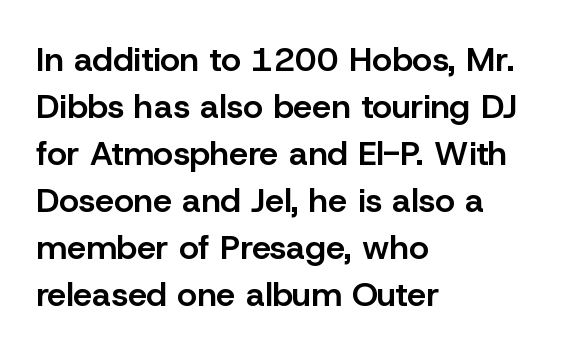
Q: Is the text bold? A: Semi-bold.
Q: Is the text italic (slanted)? A: No, it is upright.
Q: Is the typeface a serif or a sans-serif typeface? A: Sans-serif.
Q: Is the text underlined? A: No.
Q: How is the paragraph aligned? A: Left-aligned.
Q: Is the spacing between letters normal or unusually wide? A: Normal.
Q: Is the spacing between lines tight, normal or loose? A: Normal.
Q: Width (condensed, normal, or wide)? A: Normal.
Q: Stroke contrast? A: Low.
Q: x-height? A: Medium.
Q: Monospaced? A: No.
